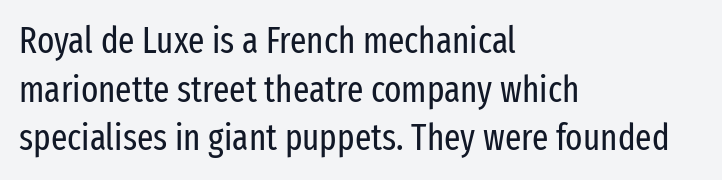
The image shows 36 px regular-weight, condensed sans-serif type, upright; set left-aligned, normal line spacing (1.35x), normal letter spacing, not underlined; low stroke contrast and a medium x-height.
